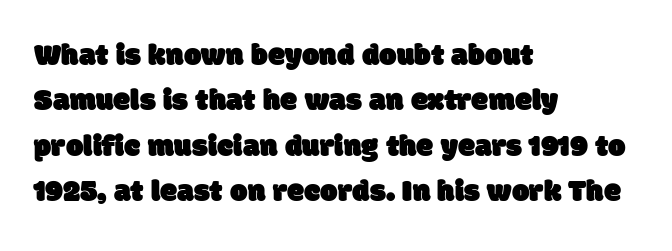
The image shows 31 px sans-serif type; set left-aligned, normal line spacing (1.46x), normal letter spacing, not underlined; low stroke contrast and a large x-height.
